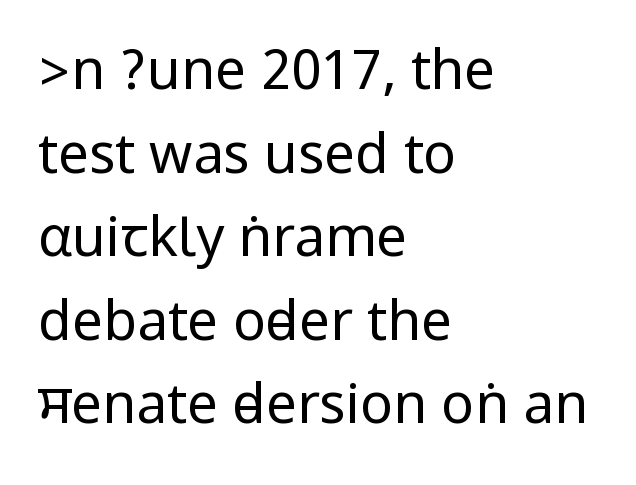
The lines in this sample share a left origin and differ only in where they stop. Tracking here is standard; glyphs follow each other at the usual distance. Ascenders rise straight up at ninety degrees. The strip under each line holds only bare page. One glance says typical: line gaps are just what's usual.
